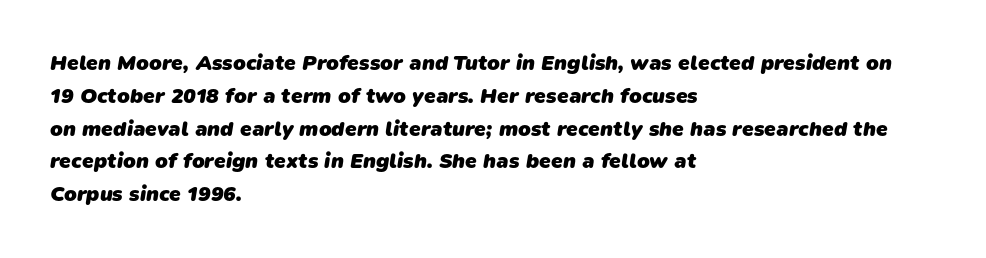
The image shows 21 px bold type; set left-aligned, normal line spacing (1.56x), normal letter spacing, not underlined.
